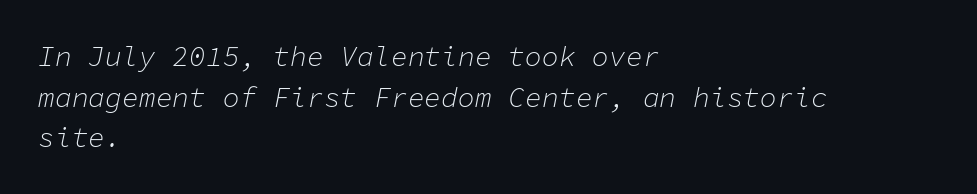
Normally led — the rows are evenly, conventionally spaced. Emphasis-style slanted type is in use. This reads as an unemphasized weight, regular at the heaviest. You could call the tracking neutral — neither tight nor loose.
